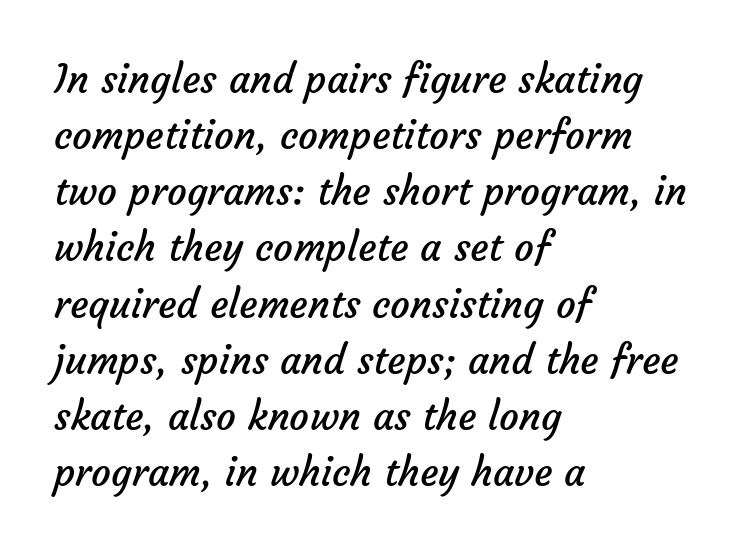
{"serif": "no", "bold": "no", "weight": "regular", "width": "normal", "stroke_contrast": "low", "x_height": "medium", "monospaced": "no", "underline": "no", "align": "left", "line_spacing": "normal", "line_spacing_ratio": 1.44, "letter_spacing": "normal", "letter_spacing_em": 0.0, "glyph_px": 39}
